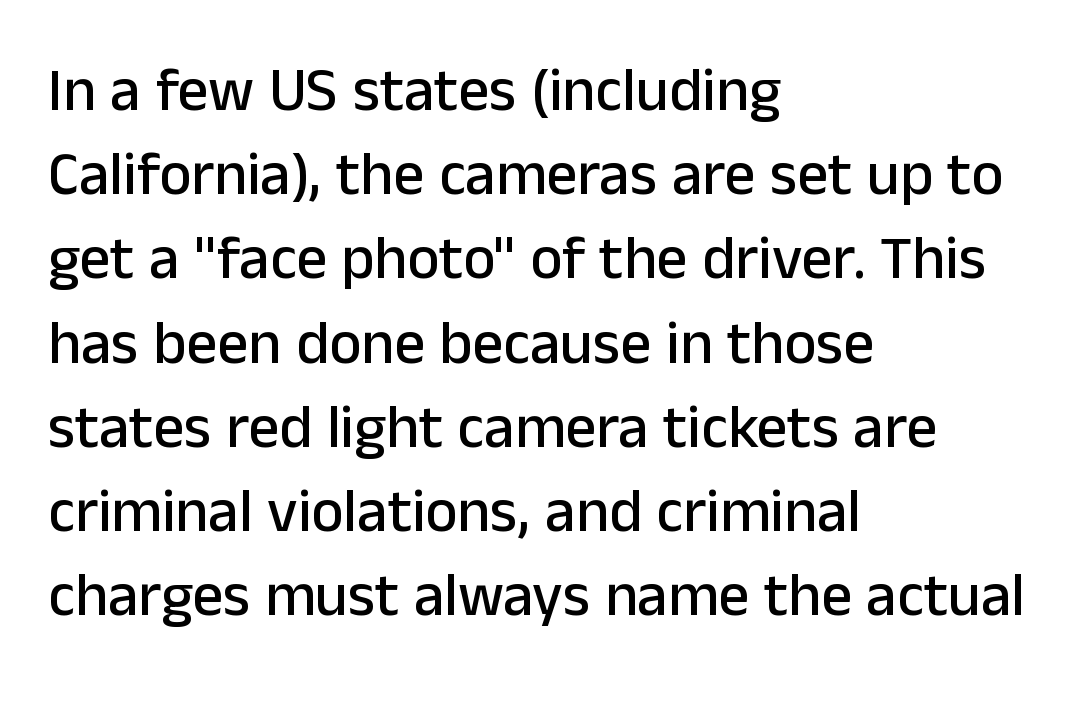
The line texture is even and compact thanks to regular tracking. The area under the type is left untouched. Do the letters lean? They stand straight. Does the leading feel generous? No, just average. Here the designer chose a conventional face with non-uniform glyph widths. The text was rendered using a sans face with plain stroke endings.
